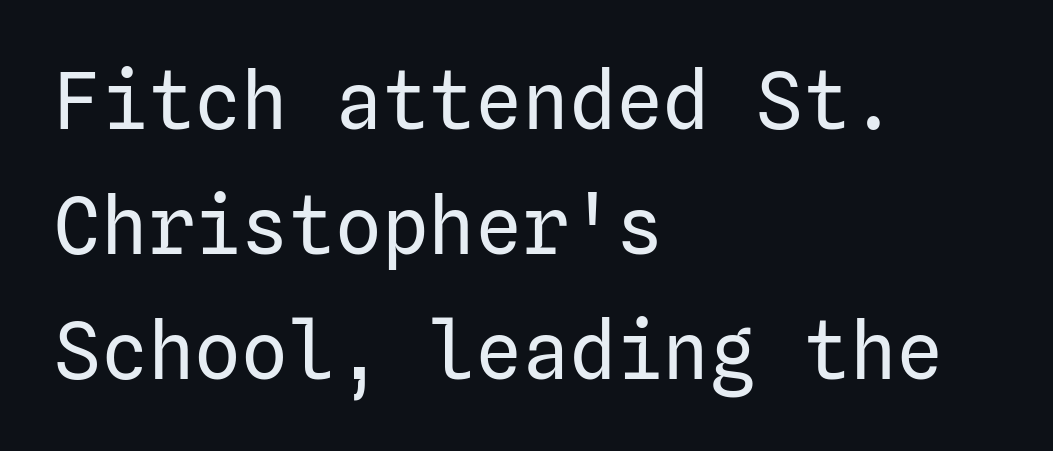
Q: Is the text bold? A: No.
Q: Is the text italic (slanted)? A: No, it is upright.
Q: Is the typeface a serif or a sans-serif typeface? A: Sans-serif.
Q: Is the text underlined? A: No.
Q: How is the paragraph aligned? A: Left-aligned.
Q: Is the spacing between letters normal or unusually wide? A: Normal.
Q: Is the spacing between lines tight, normal or loose? A: Normal.
Q: Width (condensed, normal, or wide)? A: Normal.
Q: Stroke contrast? A: Low.
Q: x-height? A: Medium.
